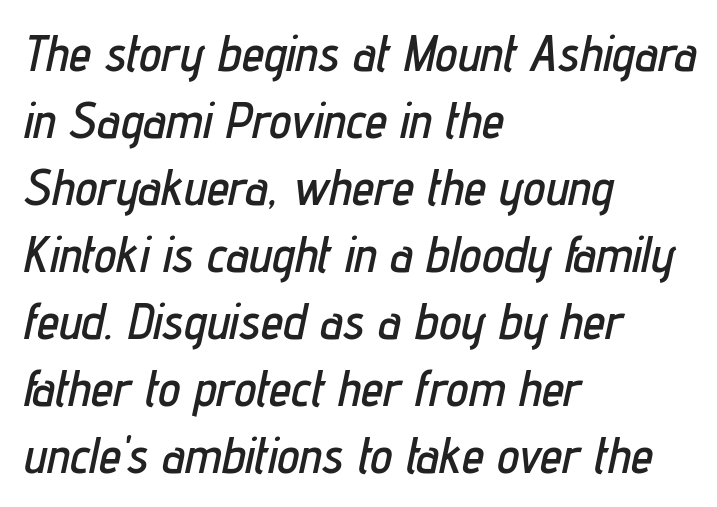
{"italic": "yes", "lean": "right", "slant_degrees": 12, "width": "condensed", "stroke_contrast": "low", "x_height": "medium", "monospaced": "no", "underline": "no", "align": "left", "line_spacing": "normal", "line_spacing_ratio": 1.34, "letter_spacing": "normal", "letter_spacing_em": 0.0, "glyph_px": 50}
